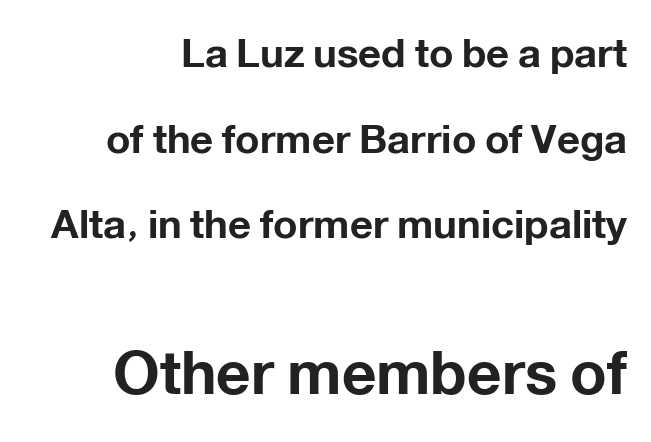
{"serif": "no", "italic": "no", "bold": "yes", "weight": "bold", "width": "normal", "stroke_contrast": "low", "x_height": "medium", "monospaced": "no", "underline": "no", "line_spacing": "loose", "line_spacing_ratio": 2.14, "letter_spacing": "normal", "letter_spacing_em": 0.0, "larger_block": "second", "size_ratio": 1.5, "glyph_px": 60}
